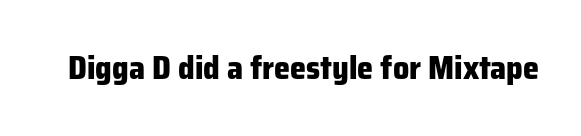
The image shows 32 px heavy sans-serif type, upright; set normal letter spacing, not underlined; low stroke contrast and a medium x-height.
